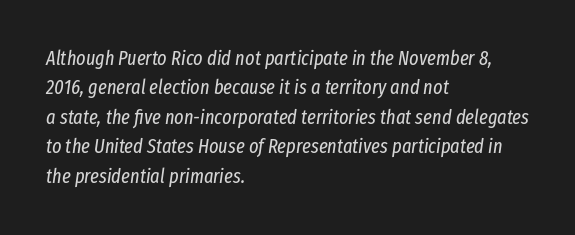
{"italic": "yes", "lean": "right", "slant_degrees": 8, "bold": "no", "underline": "no", "align": "left", "line_spacing": "normal", "line_spacing_ratio": 1.47, "letter_spacing": "normal", "letter_spacing_em": 0.0, "glyph_px": 20}
